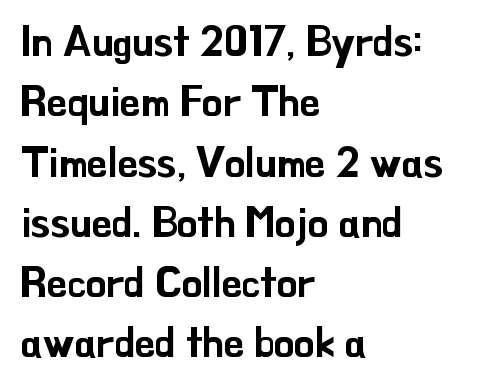
The image shows 41 px sans-serif type, upright; set left-aligned, normal line spacing (1.47x), normal letter spacing, not underlined; low stroke contrast and a small x-height.
